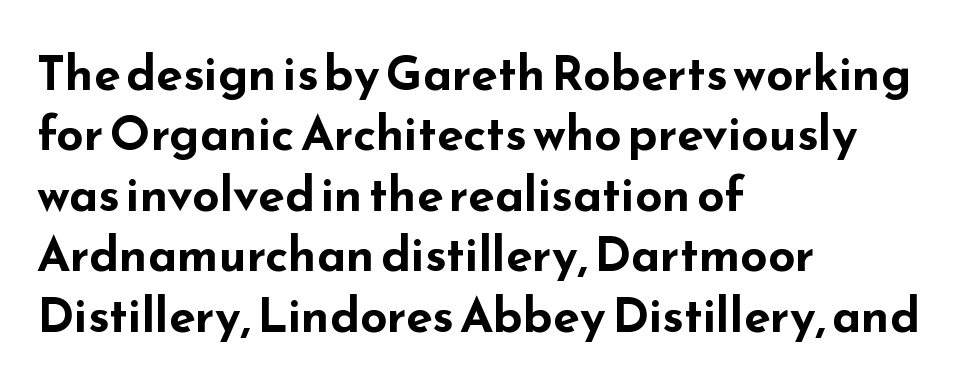
A roman cut, with each character standing at attention. The letters sit at their default tracking, neither squeezed nor spread. This sample uses a sans-serif face. Spacing verdict: proportional, widths tailored to each character.
